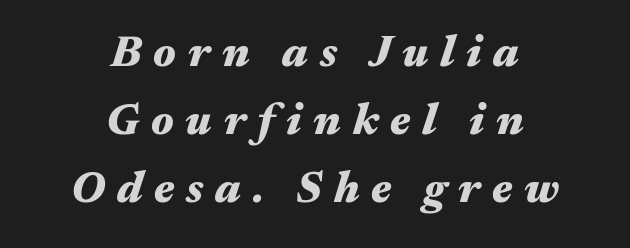
Q: Is the text bold? A: Yes.
Q: Is the text italic (slanted)? A: Yes, it leans right by about 17 degrees.
Q: Is the text underlined? A: No.
Q: How is the paragraph aligned? A: Centered.
Q: Is the spacing between letters normal or unusually wide? A: Unusually wide.
Q: Is the spacing between lines tight, normal or loose? A: Normal.
Q: Width (condensed, normal, or wide)? A: Wide.
Q: Stroke contrast? A: Medium.
Q: x-height? A: Medium.
Q: Monospaced? A: No.
